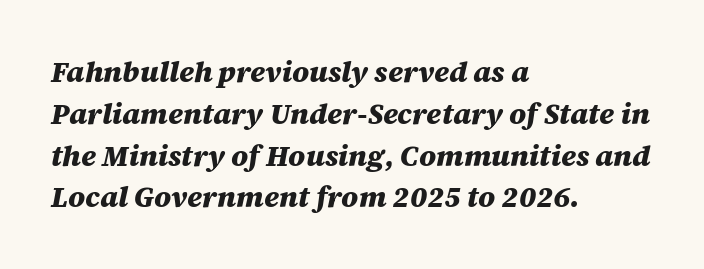
Q: Is the text bold? A: Yes.
Q: Is the text italic (slanted)? A: Yes, it leans right by about 12 degrees.
Q: Is the text underlined? A: No.
Q: How is the paragraph aligned? A: Left-aligned.
Q: Is the spacing between letters normal or unusually wide? A: Normal.
Q: Is the spacing between lines tight, normal or loose? A: Normal.
Q: Width (condensed, normal, or wide)? A: Normal.
Q: Stroke contrast? A: Medium.
Q: x-height? A: Large.
Q: Monospaced? A: No.
